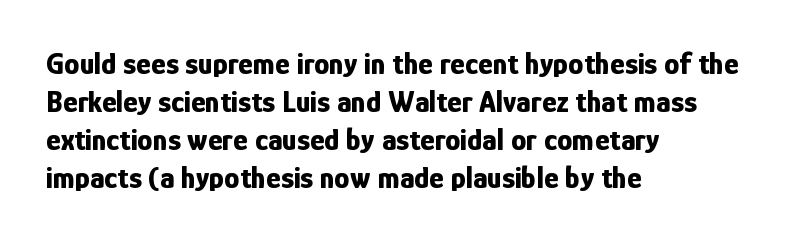
{"serif": "no", "italic": "no", "bold": "yes", "weight": "bold", "width": "condensed", "stroke_contrast": "low", "x_height": "medium", "monospaced": "no", "underline": "no", "align": "left", "line_spacing_ratio": 1.23, "letter_spacing": "normal", "letter_spacing_em": 0.0, "glyph_px": 31}
